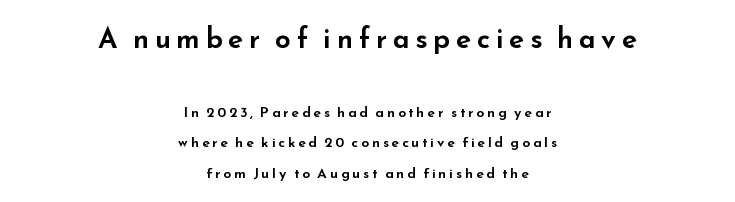
{"serif": "no", "italic": "no", "width": "wide", "stroke_contrast": "low", "x_height": "small", "monospaced": "no", "underline": "no", "align": "center", "line_spacing": "loose", "line_spacing_ratio": 2.19, "letter_spacing": "wide", "letter_spacing_em": 0.2, "larger_block": "first", "size_ratio": 2.0, "glyph_px": 28}
